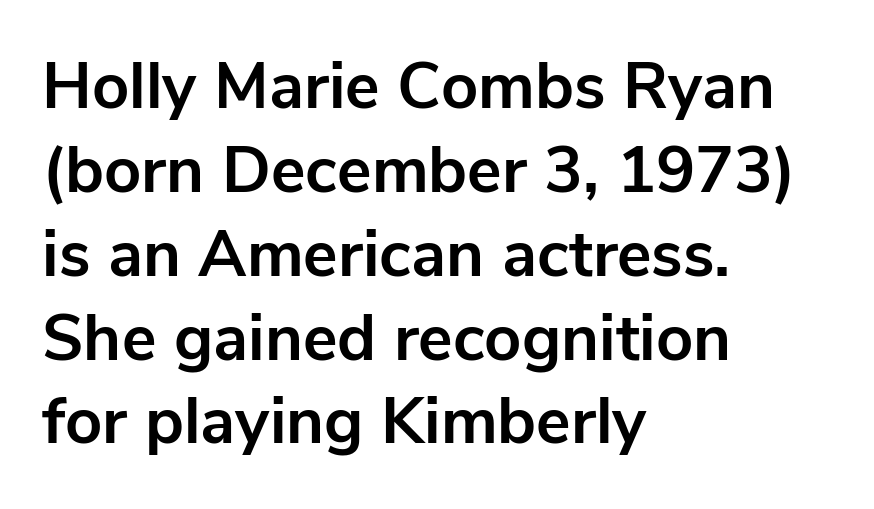
The image shows 65 px bold sans-serif type, upright; set left-aligned, normal line spacing (1.29x), normal letter spacing, not underlined; low stroke contrast and a medium x-height.
